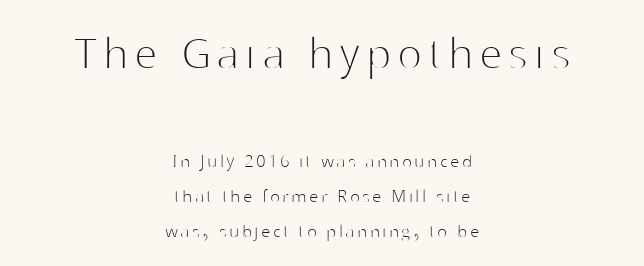
You can tell it's not italic because the verticals are truly vertical. Nothing sits at the stroke ends, so this counts as sans-serif. Unbolded letterforms with no extra heft. You could not count columns in this text — the font is proportionally spaced. In this sample the first text group is rendered at the bigger scale.
